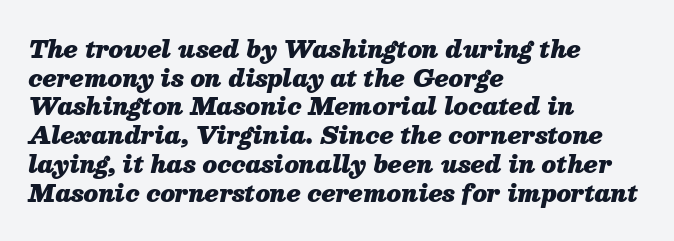
Q: Is the text bold? A: Yes.
Q: Is the text italic (slanted)? A: Yes, it leans right by about 13 degrees.
Q: Is the text underlined? A: No.
Q: How is the paragraph aligned? A: Left-aligned.
Q: Is the spacing between letters normal or unusually wide? A: Normal.
Q: Is the spacing between lines tight, normal or loose? A: Normal.
